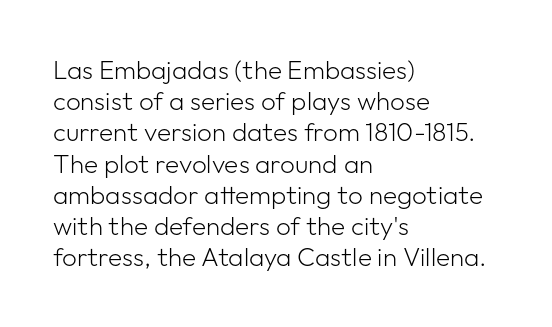
The image shows 26 px text type, upright; set left-aligned, line spacing 1.2x, normal letter spacing, not underlined.
